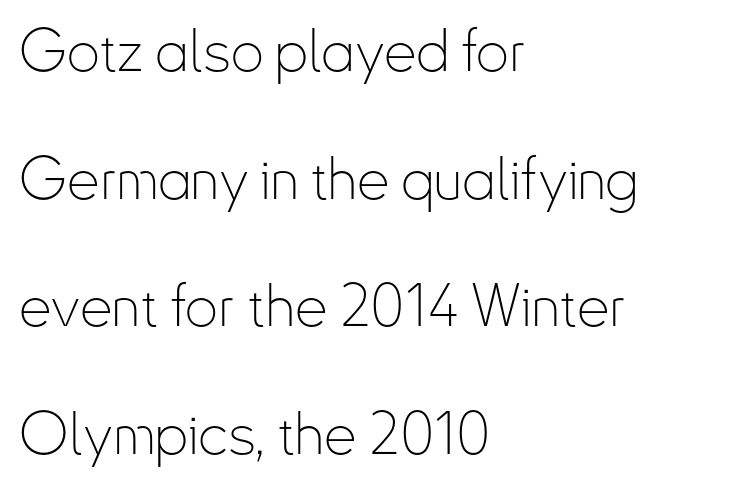
The image shows 58 px thin, condensed sans-serif type, upright; set left-aligned, loose line spacing (2.2x), normal letter spacing, not underlined; low stroke contrast and a small x-height.
